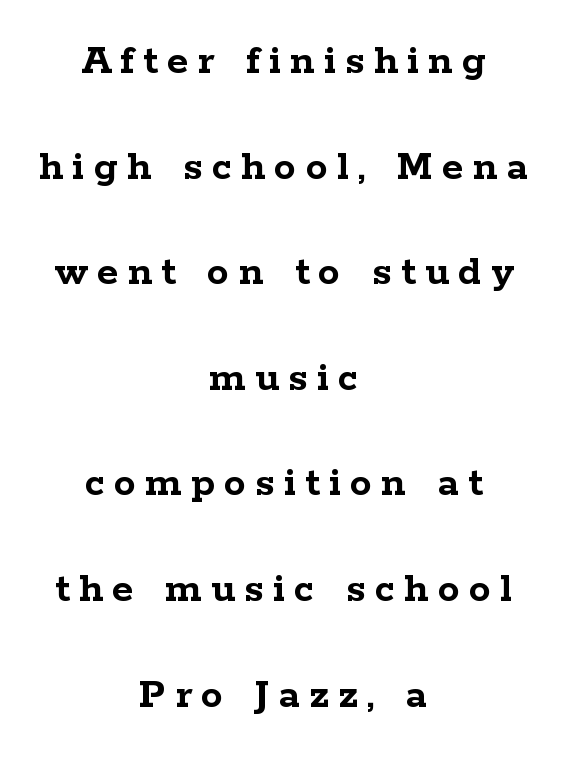
The image shows 44 px semibold, wide serif type, upright; set centered, loose line spacing (2.4x), unusually wide letter spacing (+0.21 em), not underlined; low stroke contrast and a medium x-height.
